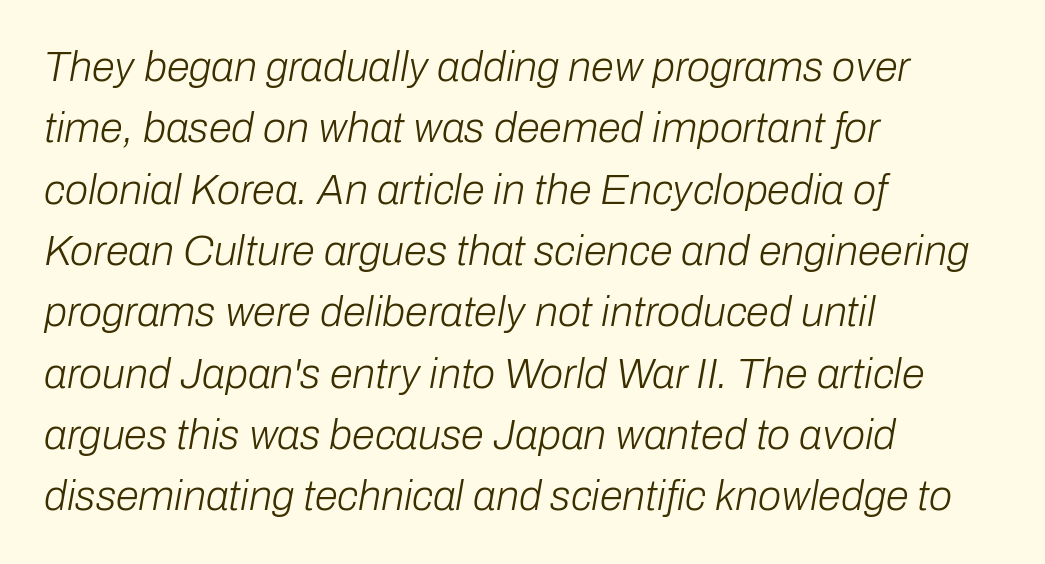
The image shows 42 px light type, italic (leaning right); set left-aligned, normal line spacing (1.46x), normal letter spacing, not underlined; low stroke contrast and a medium x-height.
